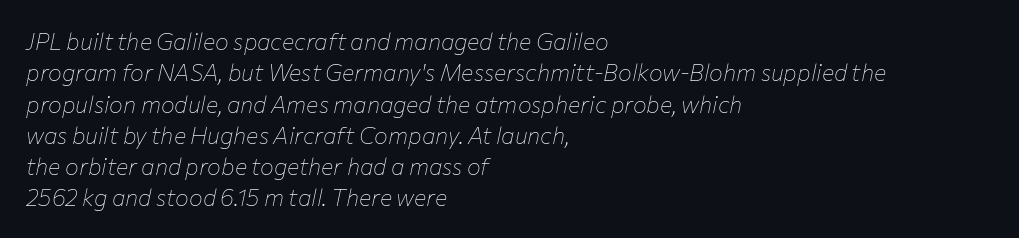
The image shows 23 px text type, italic (leaning right); set left-aligned, normal line spacing (1.36x), normal letter spacing, not underlined.
